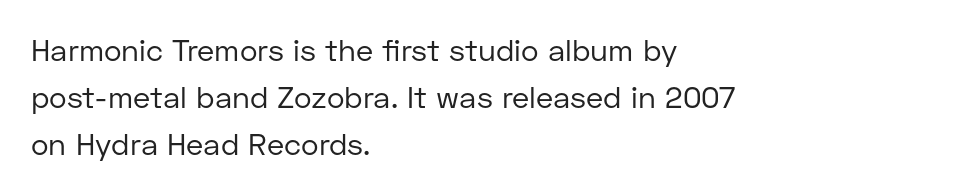
Q: Is the text bold? A: No.
Q: Is the text italic (slanted)? A: No, it is upright.
Q: Is the typeface a serif or a sans-serif typeface? A: Sans-serif.
Q: Is the text underlined? A: No.
Q: How is the paragraph aligned? A: Left-aligned.
Q: Is the spacing between letters normal or unusually wide? A: Normal.
Q: Is the spacing between lines tight, normal or loose? A: Normal.
Q: Width (condensed, normal, or wide)? A: Normal.
Q: Stroke contrast? A: Low.
Q: x-height? A: Medium.
Q: Monospaced? A: No.
